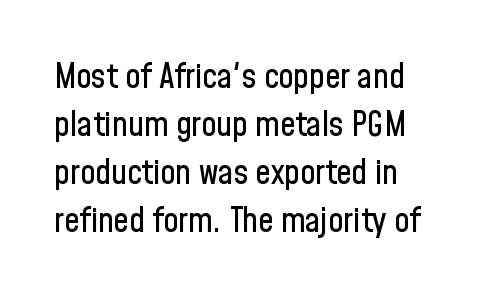
The image shows 34 px condensed sans-serif type, upright; set normal line spacing (1.41x), normal letter spacing, not underlined; low stroke contrast and a medium x-height.
